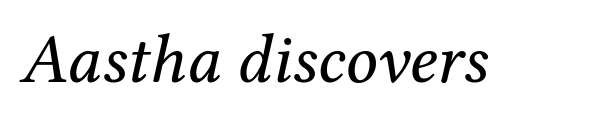
The image shows 70 px regular-weight serif type, italic (leaning right); set normal letter spacing, not underlined; medium stroke contrast and a medium x-height.
